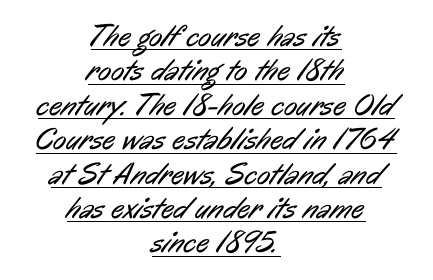
The passage shown is typed in a proportional face where columns would drift. The horizontal fit of the characters is conventional and even. Compared with typical paragraphs, the rows here are closer together. Weight: regular or lighter. The passage shown is typeset with a sans-serif family.
